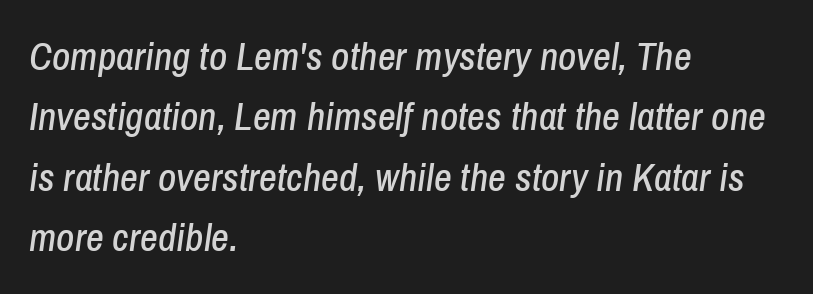
Teacher's note: observe the even left margin — that is flush-left alignment. Line spacing here is normal. Character widths vary here, with narrow letters taking less room than wide ones. This sample uses an oblique cut, with every glyph tilted off the vertical. Each row of text sits above clean, open space.
